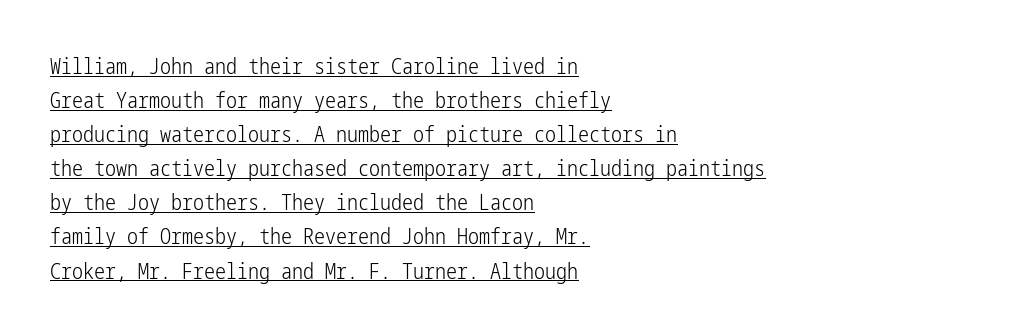
{"italic": "no", "bold": "no", "underline": "yes", "align": "left", "line_spacing": "normal", "line_spacing_ratio": 1.55, "letter_spacing": "normal", "letter_spacing_em": 0.0, "glyph_px": 22}
